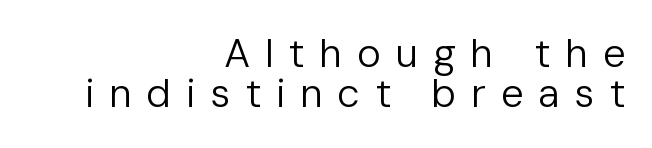
{"serif": "no", "italic": "no", "bold": "no", "weight": "regular", "width": "normal", "stroke_contrast": "low", "x_height": "medium", "monospaced": "no", "underline": "no", "align": "right", "line_spacing": "tight", "line_spacing_ratio": 1.01, "letter_spacing": "wide", "letter_spacing_em": 0.37, "glyph_px": 40}
